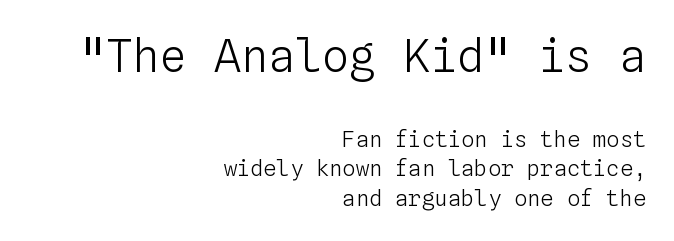
Size hierarchy here favors the leading block over the trailing one. Spacing verdict: monospaced, one width for all characters. Italic: no, the glyphs are upright roman. Evenly set lines give the paragraph a standard silhouette. Lines of text with bare space underneath. The rendering keeps characters at their native spacing.
